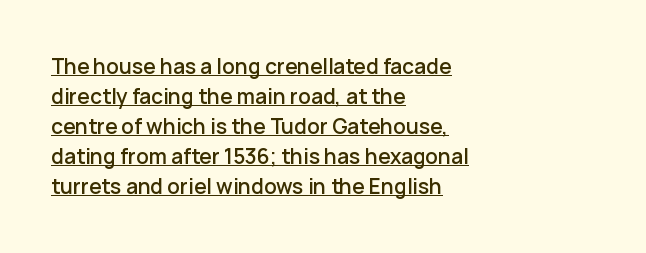
A normal amount of white space separates one row of letters from the next. If you drew a ruler down the left edge, every line would touch it. No extra tracking has been applied to these lines. Students, observe the line beneath the letters — that is underlining. Upright lettering throughout.
